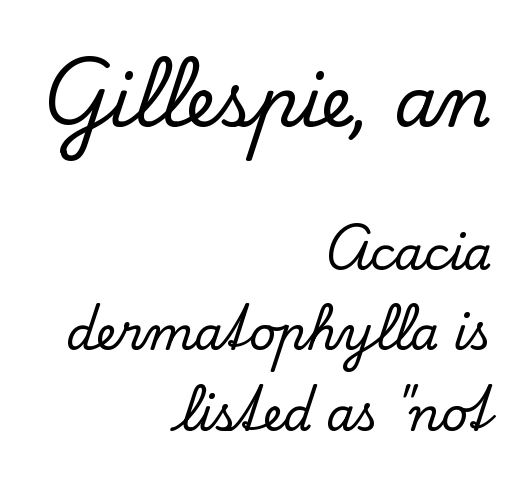
The image shows 69 px serif type; set right-aligned, line spacing 1.75x, normal letter spacing, not underlined; the first (top) block is 1.5x larger; low stroke contrast and a small x-height.
